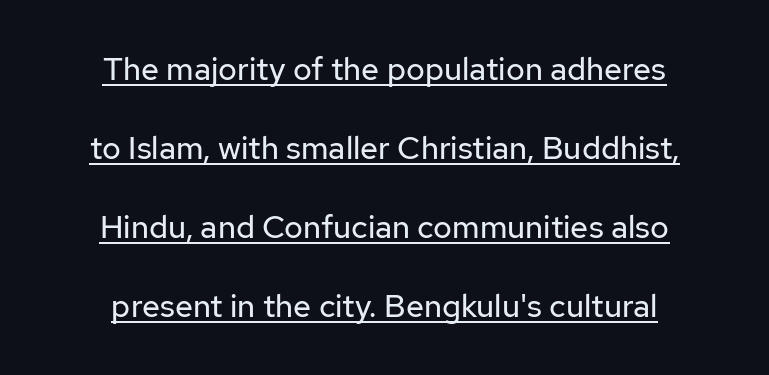
You could fit nearly another row in the gap between these rows. No extra ink here — the face is not bold. Varying glyph widths throughout — classic text-font behaviour. This is underlined copy, the kind a proofreader might mark for attention. Compared with typical body copy, the letter spacing here is the same.
